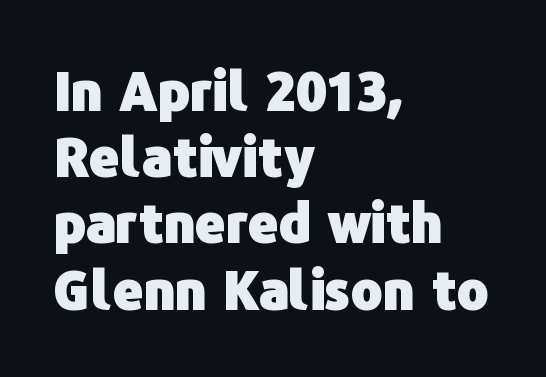
Q: Is the text bold? A: Yes.
Q: Is the text italic (slanted)? A: No, it is upright.
Q: Is the typeface a serif or a sans-serif typeface? A: Sans-serif.
Q: Is the text underlined? A: No.
Q: How is the paragraph aligned? A: Left-aligned.
Q: Is the spacing between letters normal or unusually wide? A: Normal.
Q: Is the spacing between lines tight, normal or loose? A: Normal.
Q: Width (condensed, normal, or wide)? A: Normal.
Q: Stroke contrast? A: Low.
Q: x-height? A: Medium.
Q: Monospaced? A: No.
